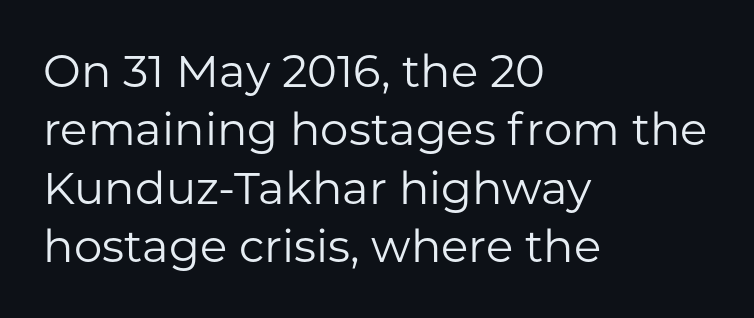
Quick note: interline space is typical. Each letter's strokes conclude bluntly, with no projecting serifs. Every character sits straight up, as roman type does. Where is the straight margin? On the left. Bold? No — there's no thickening of the strokes.
